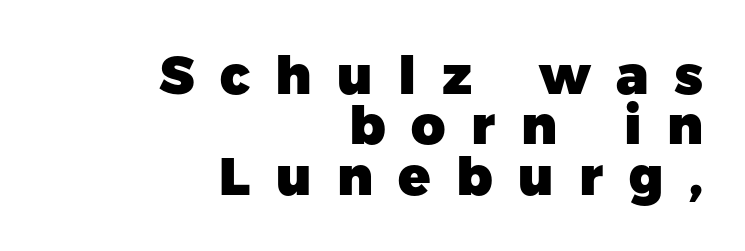
Q: Is the text bold? A: Yes.
Q: Is the text italic (slanted)? A: No, it is upright.
Q: Is the typeface a serif or a sans-serif typeface? A: Sans-serif.
Q: Is the text underlined? A: No.
Q: How is the paragraph aligned? A: Right-aligned.
Q: Is the spacing between letters normal or unusually wide? A: Unusually wide.
Q: Is the spacing between lines tight, normal or loose? A: Tight.
Q: Width (condensed, normal, or wide)? A: Normal.
Q: Stroke contrast? A: Low.
Q: x-height? A: Medium.
Q: Monospaced? A: No.
